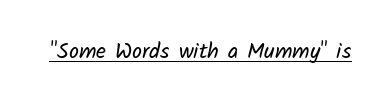
Q: Is the text bold? A: No.
Q: Is the text underlined? A: Yes.
Q: Is the spacing between letters normal or unusually wide? A: Normal.
